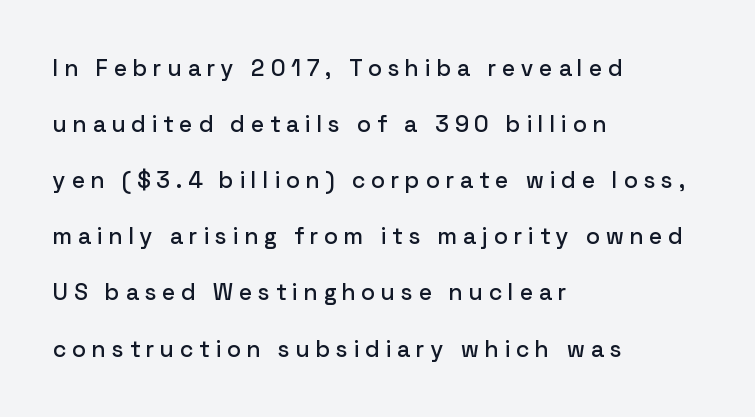
Q: Is the text italic (slanted)? A: No, it is upright.
Q: Is the text underlined? A: No.
Q: How is the paragraph aligned? A: Left-aligned.
Q: Is the spacing between letters normal or unusually wide? A: Unusually wide.
Q: Is the spacing between lines tight, normal or loose? A: Loose.
